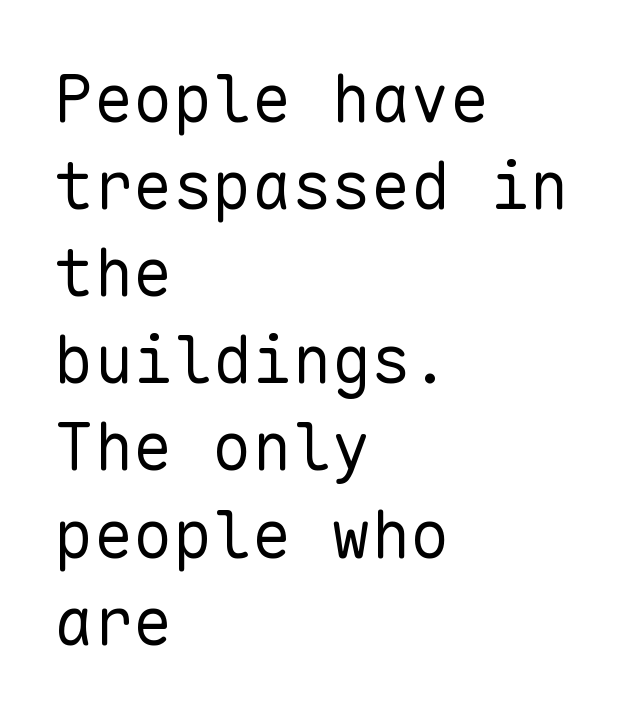
{"serif": "no", "italic": "no", "bold": "no", "weight": "regular", "width": "normal", "stroke_contrast": "low", "x_height": "medium", "monospaced": "yes", "underline": "no", "align": "left", "line_spacing": "normal", "line_spacing_ratio": 1.32, "letter_spacing": "normal", "letter_spacing_em": 0.0, "glyph_px": 66}
